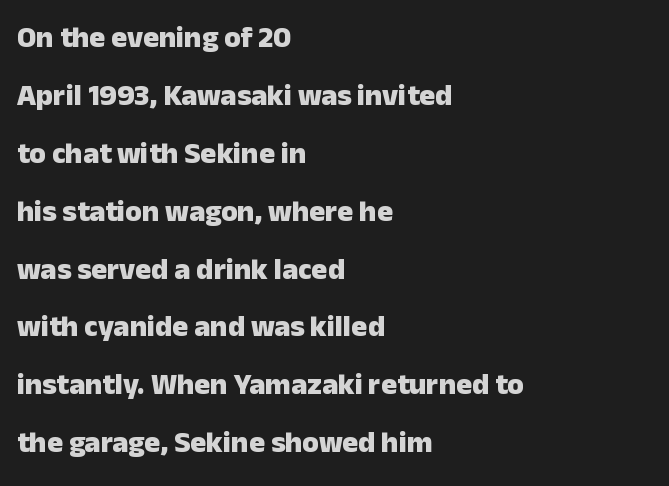
Look at the tracking — it's just the regular setting, nothing added. Italic? Not at all — the glyphs are vertical. Unlike a traditional serif, this face leaves its strokes unadorned. In CSS terms this would be text-align: left.
